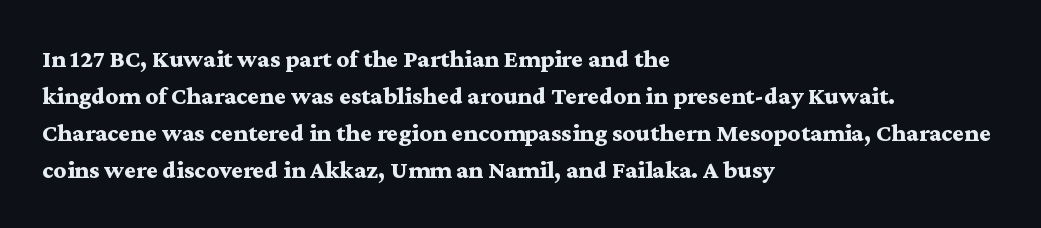
Q: Is the text bold? A: Yes.
Q: Is the text italic (slanted)? A: No, it is upright.
Q: Is the text underlined? A: No.
Q: How is the paragraph aligned? A: Left-aligned.
Q: Is the spacing between letters normal or unusually wide? A: Normal.
Q: Is the spacing between lines tight, normal or loose? A: Normal.
